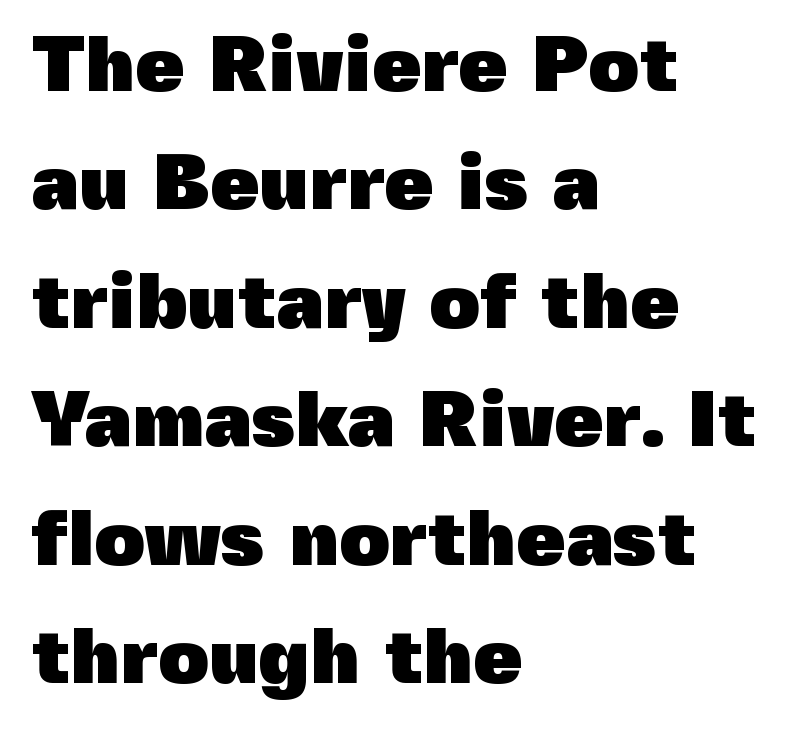
{"serif": "no", "italic": "no", "bold": "yes", "weight": "heavy", "width": "normal", "x_height": "medium", "monospaced": "no", "underline": "no", "align": "left", "line_spacing": "normal", "line_spacing_ratio": 1.5, "letter_spacing": "normal", "letter_spacing_em": 0.0, "glyph_px": 79}
